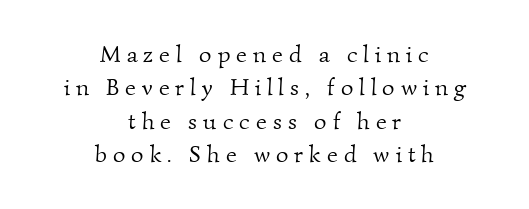
The image shows 24 px text type; set centered, normal line spacing (1.39x), unusually wide letter spacing (+0.25 em), not underlined.
